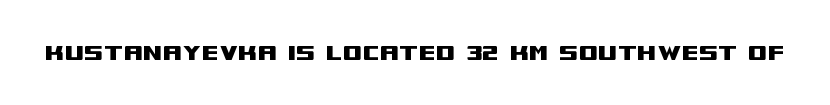
Letters rest on an invisible, unmarked baseline. Letter spacing: default. These lines were composed using upright roman letters. The passage shown is typeset with a sans-serif family. This sample has the flowing, uneven cadence of proportional lettering.
